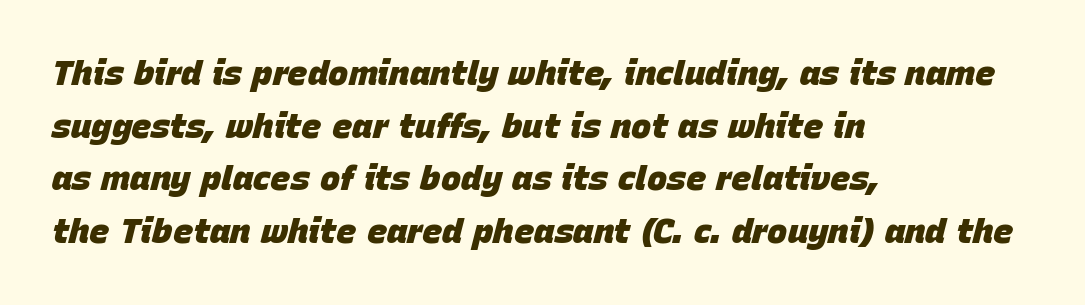
{"italic": "yes", "lean": "right", "slant_degrees": 15, "bold": "yes", "weight": "heavy", "width": "normal", "stroke_contrast": "low", "x_height": "large", "monospaced": "no", "underline": "no", "align": "left", "line_spacing": "normal", "line_spacing_ratio": 1.55, "letter_spacing": "normal", "letter_spacing_em": 0.0, "glyph_px": 34}
